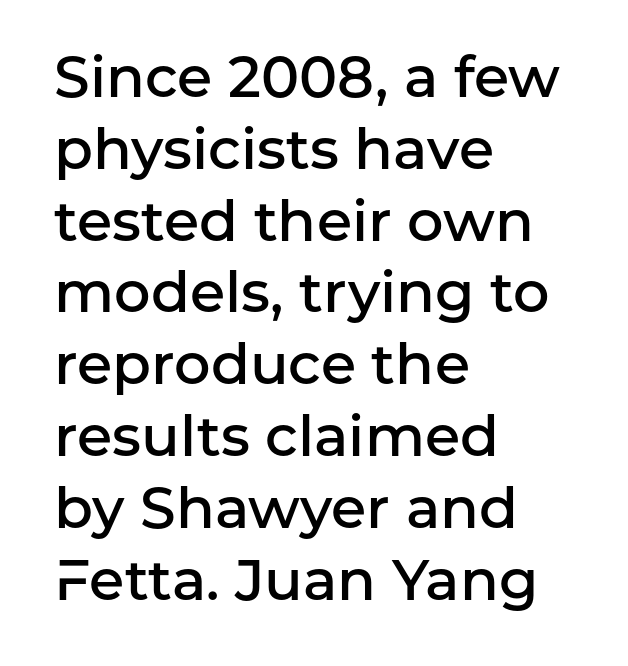
Horizontal bands of white between lines are of average thickness. The passage shown is not underscored anywhere. These lines are set flush left with a ragged right edge. The passage shown is typeset with a sans-serif family. The rendering keeps characters at their native spacing. The sample has been set in demibold, a notch under bold.
